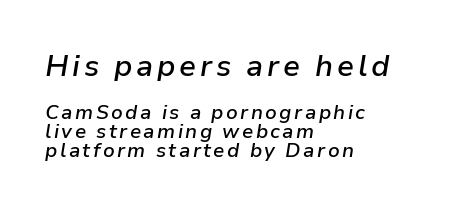
Q: Is the text bold? A: Semi-bold.
Q: Is the text italic (slanted)? A: Yes, it leans right by about 9 degrees.
Q: Is the text underlined? A: No.
Q: How is the paragraph aligned? A: Left-aligned.
Q: Is the spacing between lines tight, normal or loose? A: Tight.
Q: Which block of text is set in a larger size, the first (top) or the second (bottom)? A: The first (top) one.
Q: Width (condensed, normal, or wide)? A: Normal.
Q: Stroke contrast? A: Low.
Q: x-height? A: Medium.
Q: Monospaced? A: No.
